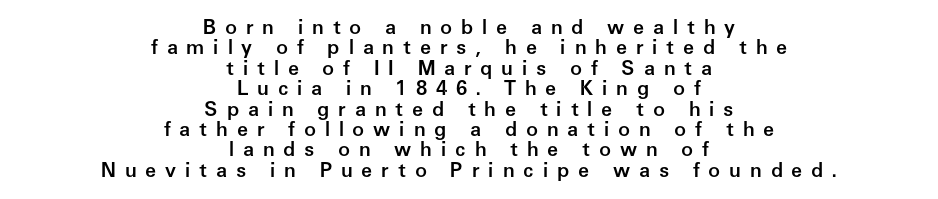
{"italic": "no", "bold": "semi", "underline": "no", "align": "center", "line_spacing": "tight", "line_spacing_ratio": 1.02, "letter_spacing": "wide", "letter_spacing_em": 0.44, "glyph_px": 20}
